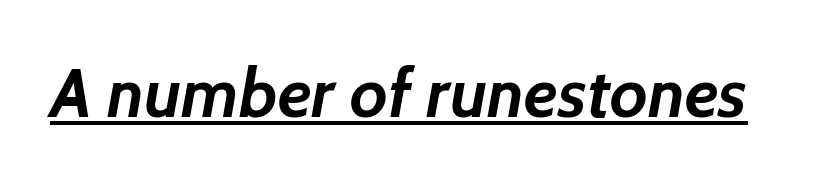
These lines are rendered in a variable-pitch font. Look at the bottom of the vertical strokes: they stop flat, with no serifs. In designer terms, the underline attribute is active on this setting. Weight: bold. Observe the ordinary spacing: letters are neighbours, not strangers.
